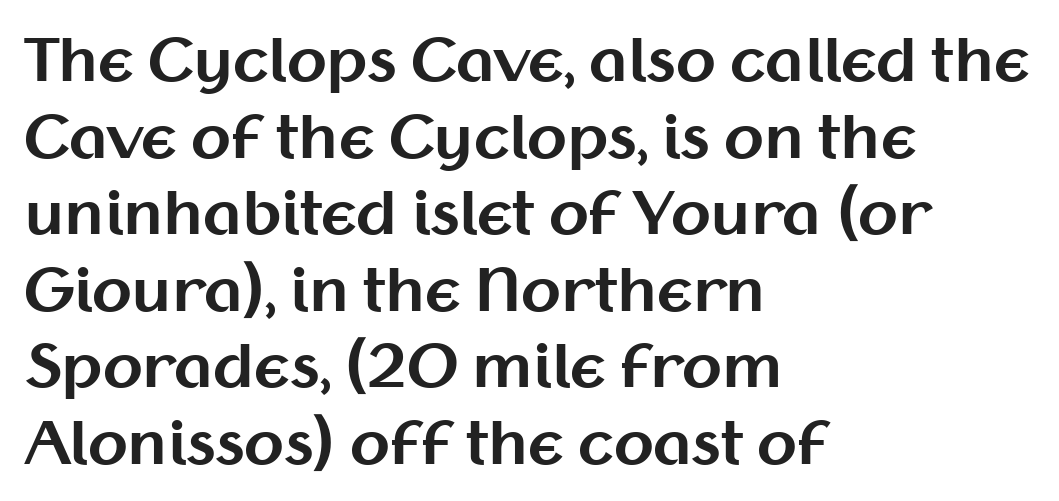
{"serif": "no", "italic": "no", "bold": "yes", "weight": "bold", "width": "normal", "stroke_contrast": "medium", "x_height": "medium", "monospaced": "no", "underline": "no", "align": "left", "line_spacing": "normal", "line_spacing_ratio": 1.32, "letter_spacing": "normal", "letter_spacing_em": 0.0, "glyph_px": 58}
